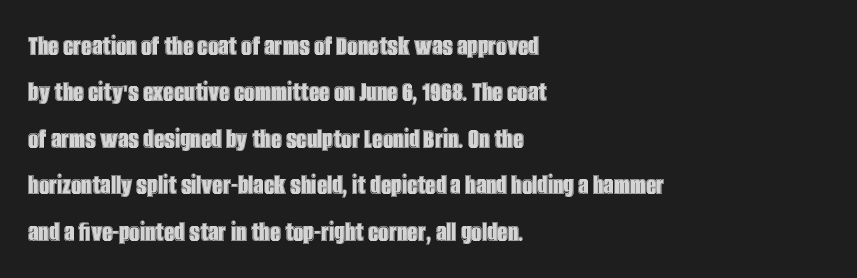
Q: Is the text italic (slanted)? A: No, it is upright.
Q: Is the text underlined? A: No.
Q: How is the paragraph aligned? A: Left-aligned.
Q: Is the spacing between letters normal or unusually wide? A: Normal.
Q: Is the spacing between lines tight, normal or loose? A: Normal.
Q: Width (condensed, normal, or wide)? A: Condensed.
Q: x-height? A: Large.
Q: Monospaced? A: No.
